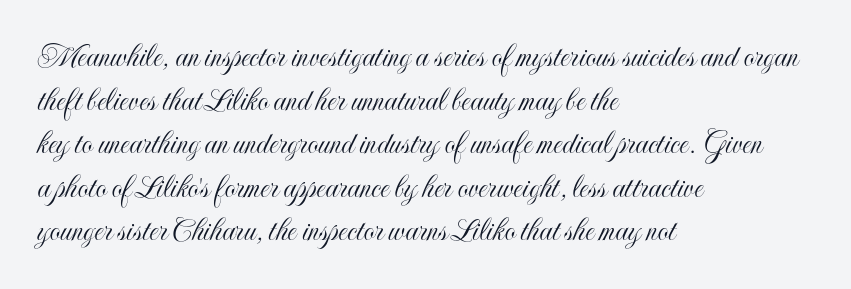
{"width": "condensed", "x_height": "small", "monospaced": "no", "underline": "no", "align": "left", "line_spacing": "normal", "line_spacing_ratio": 1.28, "letter_spacing": "normal", "letter_spacing_em": 0.0, "glyph_px": 34}
